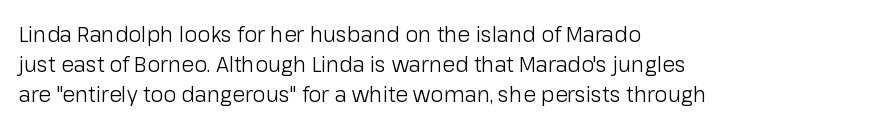
{"italic": "no", "bold": "no", "underline": "no", "align": "left", "line_spacing": "normal", "line_spacing_ratio": 1.43, "letter_spacing": "normal", "letter_spacing_em": 0.0, "glyph_px": 21}
